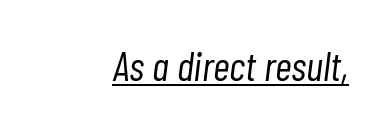
{"italic": "yes", "lean": "right", "slant_degrees": 7, "bold": "no", "weight": "light", "width": "condensed", "stroke_contrast": "low", "x_height": "medium", "monospaced": "no", "underline": "yes", "letter_spacing": "normal", "letter_spacing_em": 0.0, "glyph_px": 41}
